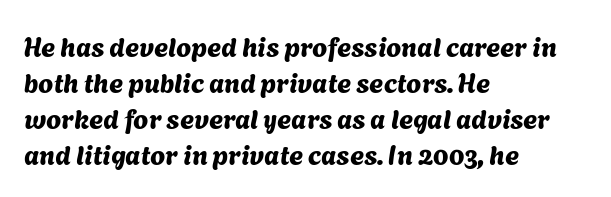
{"underline": "no", "align": "left", "line_spacing": "normal", "line_spacing_ratio": 1.33, "letter_spacing": "normal", "letter_spacing_em": 0.0, "glyph_px": 27}
